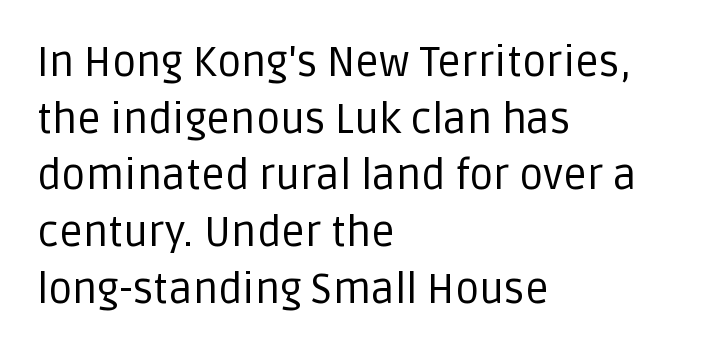
The image shows 42 px regular-weight sans-serif type, upright; set left-aligned, normal line spacing (1.35x), normal letter spacing, not underlined; low stroke contrast and a large x-height.
